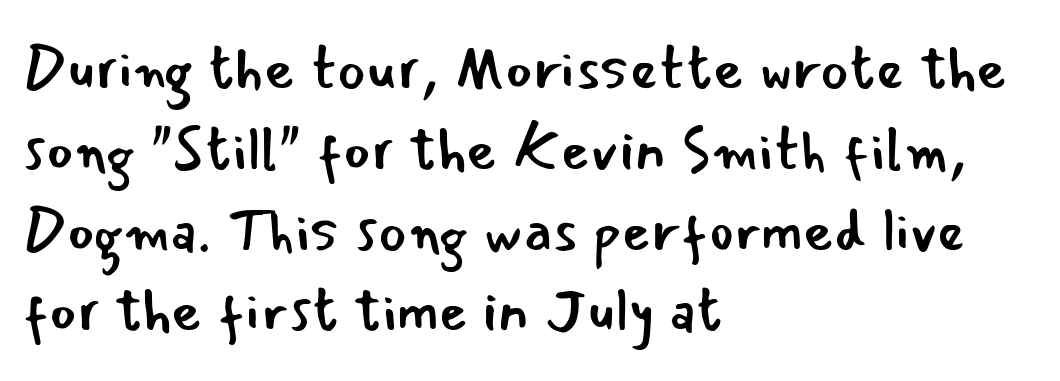
The image shows 59 px regular-weight sans-serif type, upright; set left-aligned, normal line spacing (1.37x), normal letter spacing, not underlined; low stroke contrast and a small x-height.
